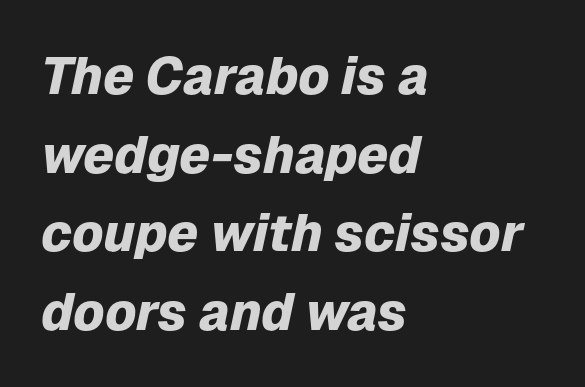
The image shows 52 px heavy type, italic (leaning right); set left-aligned, normal line spacing (1.51x), normal letter spacing, not underlined; low stroke contrast and a medium x-height.
